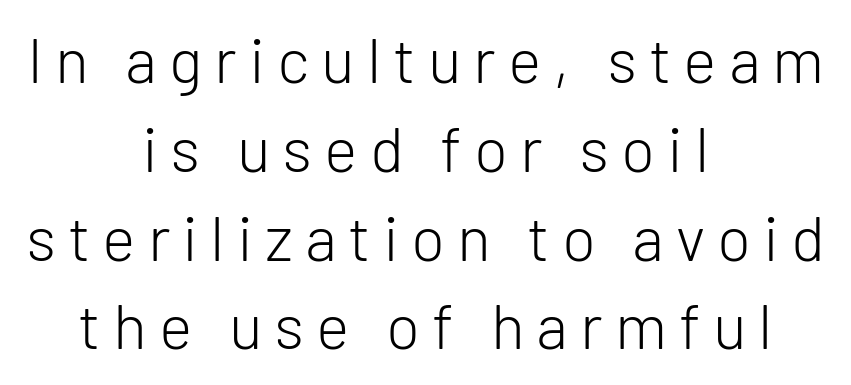
{"serif": "no", "italic": "no", "bold": "no", "weight": "light", "width": "normal", "stroke_contrast": "low", "x_height": "medium", "monospaced": "no", "underline": "no", "align": "center", "line_spacing": "normal", "line_spacing_ratio": 1.41, "glyph_px": 63}
